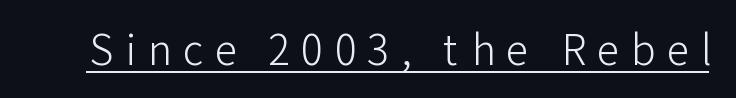
Q: Is the text bold? A: No.
Q: Is the text italic (slanted)? A: No, it is upright.
Q: Is the typeface a serif or a sans-serif typeface? A: Sans-serif.
Q: Is the text underlined? A: Yes.
Q: Is the spacing between letters normal or unusually wide? A: Unusually wide.
Q: Width (condensed, normal, or wide)? A: Normal.
Q: Stroke contrast? A: Low.
Q: x-height? A: Medium.
Q: Monospaced? A: No.
